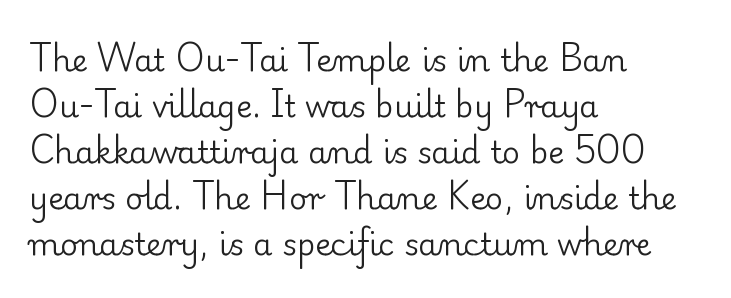
Q: Is the text bold? A: No.
Q: Is the text italic (slanted)? A: No, it is upright.
Q: Is the typeface a serif or a sans-serif typeface? A: Serif.
Q: Is the text underlined? A: No.
Q: How is the paragraph aligned? A: Left-aligned.
Q: Is the spacing between letters normal or unusually wide? A: Normal.
Q: Is the spacing between lines tight, normal or loose? A: Normal.
Q: Width (condensed, normal, or wide)? A: Normal.
Q: Stroke contrast? A: Low.
Q: x-height? A: Small.
Q: Monospaced? A: No.
